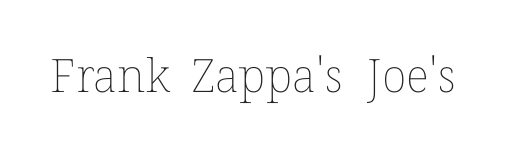
Default kerning and tracking; the words read as compact shapes. Compared with a typical body face, this is equally light or lighter still. Character widths vary here, with narrow letters taking less room than wide ones. Any mark beneath the type? The region is blank.
